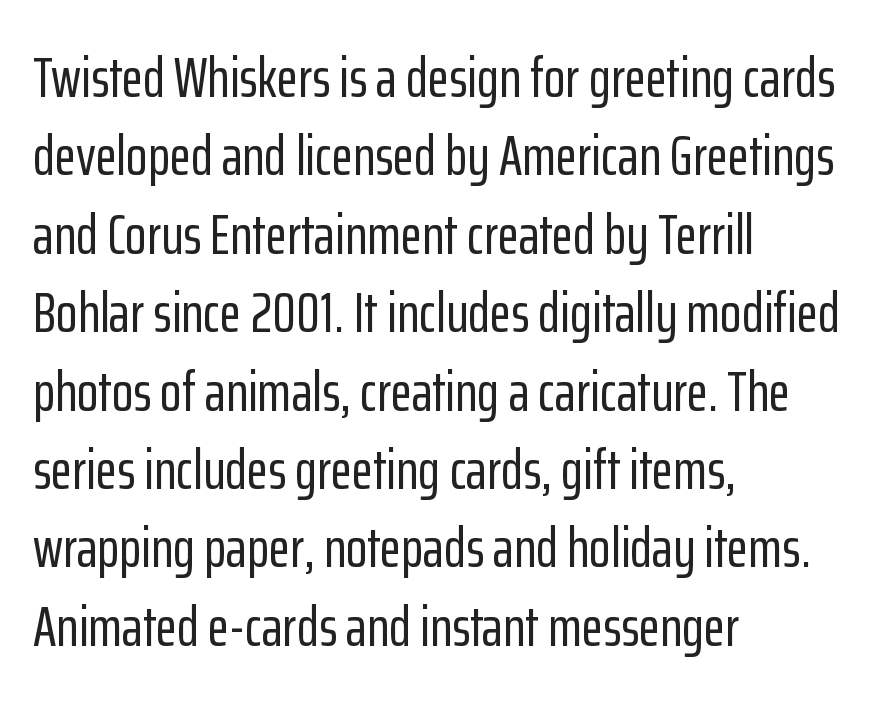
{"serif": "no", "italic": "no", "width": "condensed", "stroke_contrast": "low", "x_height": "medium", "monospaced": "no", "underline": "no", "align": "left", "line_spacing": "normal", "line_spacing_ratio": 1.4, "letter_spacing": "normal", "letter_spacing_em": 0.0, "glyph_px": 56}
